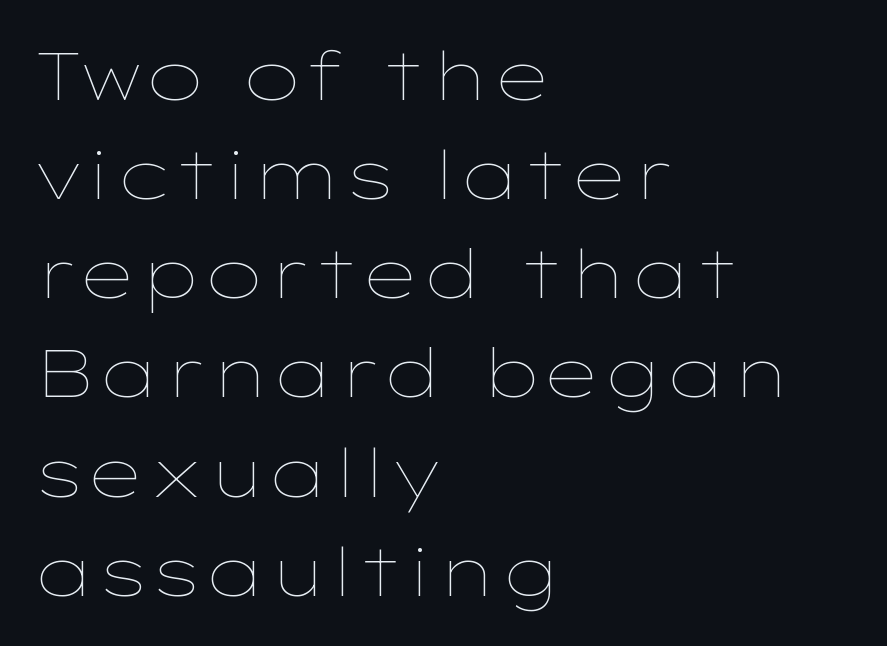
Q: Is the text bold? A: No.
Q: Is the text italic (slanted)? A: No, it is upright.
Q: Is the text underlined? A: No.
Q: How is the paragraph aligned? A: Left-aligned.
Q: Is the spacing between letters normal or unusually wide? A: Normal.
Q: Is the spacing between lines tight, normal or loose? A: Normal.
Q: Width (condensed, normal, or wide)? A: Wide.
Q: Stroke contrast? A: Low.
Q: x-height? A: Medium.
Q: Monospaced? A: No.
